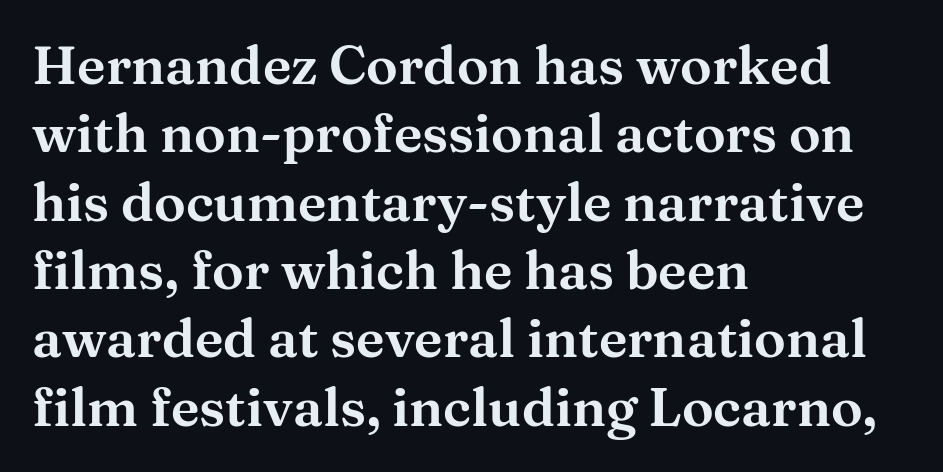
Q: Is the text italic (slanted)? A: No, it is upright.
Q: Is the typeface a serif or a sans-serif typeface? A: Serif.
Q: Is the text underlined? A: No.
Q: How is the paragraph aligned? A: Left-aligned.
Q: Is the spacing between letters normal or unusually wide? A: Normal.
Q: Is the spacing between lines tight, normal or loose? A: Normal.
Q: Width (condensed, normal, or wide)? A: Wide.
Q: Stroke contrast? A: Medium.
Q: x-height? A: Medium.
Q: Monospaced? A: No.
